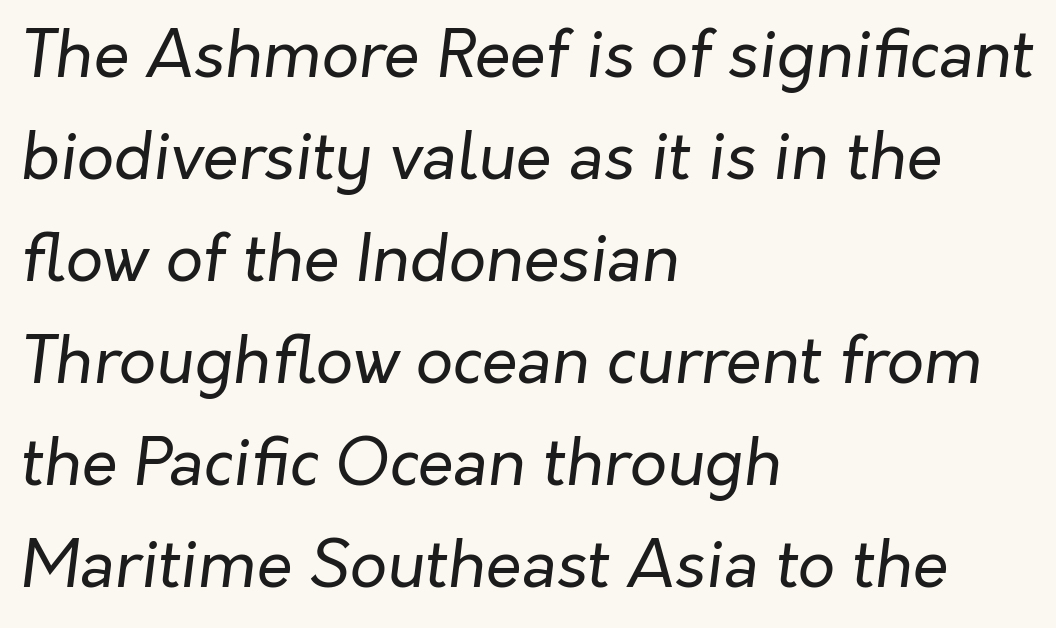
{"italic": "yes", "lean": "right", "slant_degrees": 7, "bold": "no", "weight": "regular", "width": "normal", "stroke_contrast": "low", "x_height": "medium", "monospaced": "no", "underline": "no", "align": "left", "line_spacing": "normal", "line_spacing_ratio": 1.57, "letter_spacing": "normal", "letter_spacing_em": 0.0, "glyph_px": 65}
